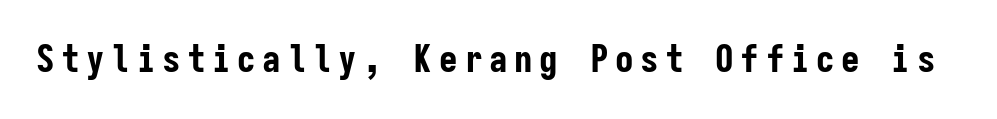
{"serif": "no", "italic": "no", "bold": "yes", "weight": "bold", "width": "condensed", "stroke_contrast": "low", "x_height": "medium", "monospaced": "yes", "underline": "no", "glyph_px": 37}
